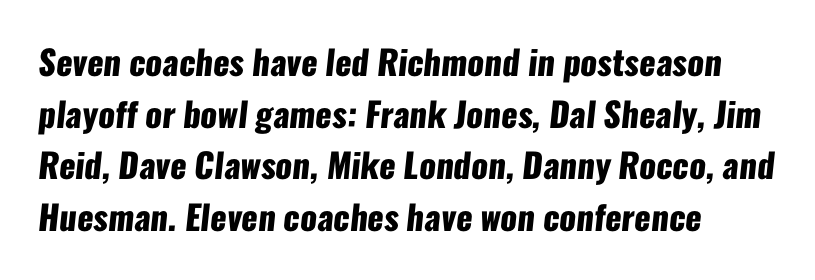
Q: Is the text bold? A: Yes.
Q: Is the typeface a serif or a sans-serif typeface? A: Sans-serif.
Q: Is the text underlined? A: No.
Q: How is the paragraph aligned? A: Left-aligned.
Q: Is the spacing between letters normal or unusually wide? A: Normal.
Q: Is the spacing between lines tight, normal or loose? A: Normal.
Q: Width (condensed, normal, or wide)? A: Condensed.
Q: Stroke contrast? A: Low.
Q: x-height? A: Medium.
Q: Monospaced? A: No.
